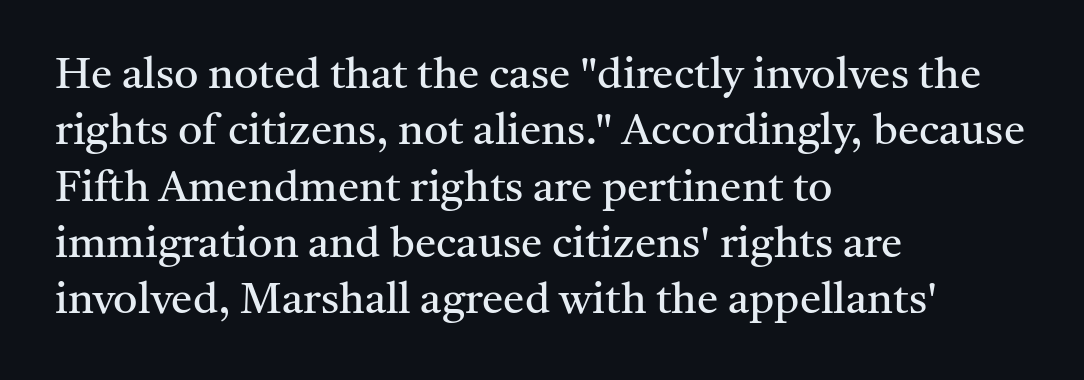
{"serif": "yes", "italic": "no", "bold": "no", "weight": "regular", "width": "normal", "stroke_contrast": "medium", "x_height": "medium", "monospaced": "no", "underline": "no", "align": "left", "line_spacing": "normal", "line_spacing_ratio": 1.31, "letter_spacing": "normal", "letter_spacing_em": 0.0, "glyph_px": 43}
